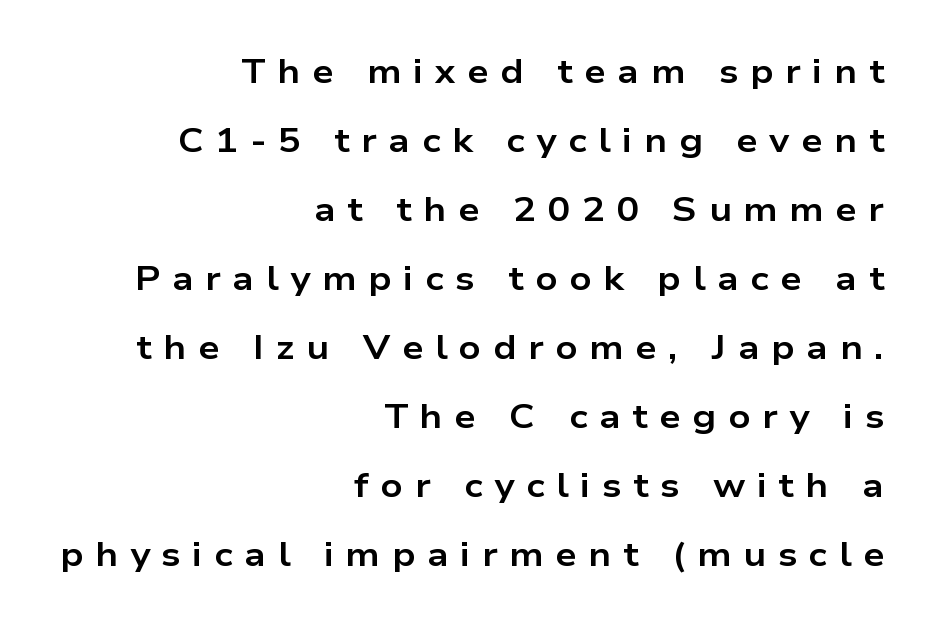
Substantial extra tracking has been applied to these lines. Letters rest on an invisible, unmarked baseline. The space between consecutive lines is lavish. Rendered with straight, roman letterforms. Is this a fixed-width face? No — the glyphs have proportional, varying widths.
